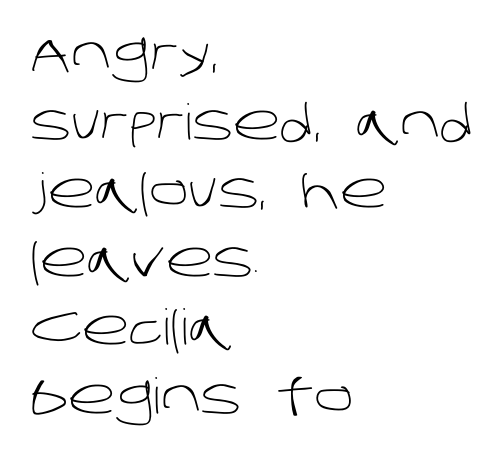
{"serif": "no", "bold": "no", "weight": "light", "width": "normal", "stroke_contrast": "low", "x_height": "large", "monospaced": "no", "underline": "no", "align": "left", "line_spacing": "normal", "line_spacing_ratio": 1.4, "letter_spacing": "normal", "letter_spacing_em": 0.0, "glyph_px": 49}
